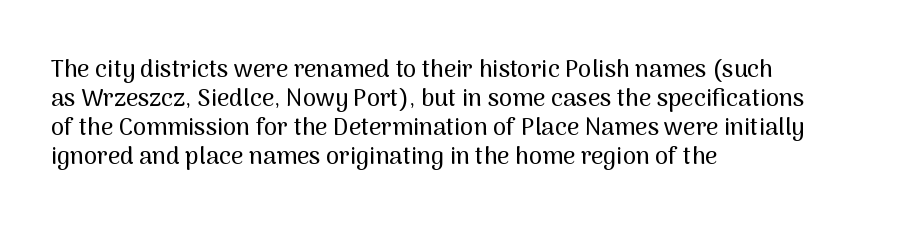
{"italic": "no", "underline": "no", "align": "left", "line_spacing_ratio": 1.21, "letter_spacing": "normal", "letter_spacing_em": 0.0, "glyph_px": 24}
